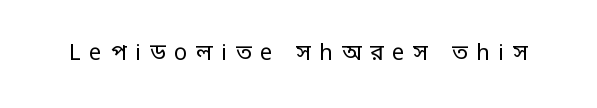
{"italic": "no", "bold": "no", "underline": "no", "letter_spacing": "wide", "letter_spacing_em": 0.4, "glyph_px": 22}
